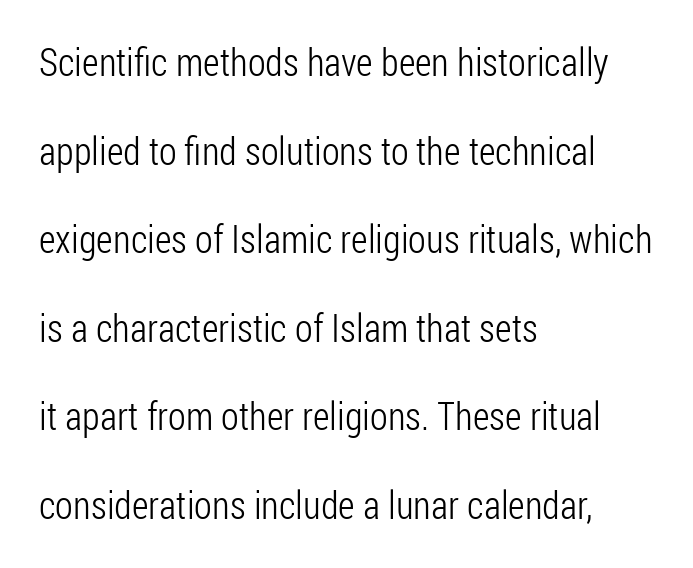
The image shows 39 px light, condensed sans-serif type, upright; set left-aligned, loose line spacing (2.27x), normal letter spacing, not underlined; low stroke contrast and a medium x-height.
